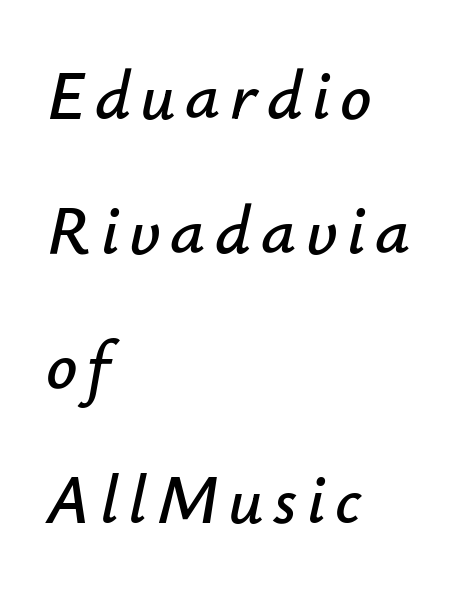
The image shows 69 px text type, italic (leaning right); set left-aligned, loose line spacing (1.95x), not underlined; low stroke contrast and a small x-height.
